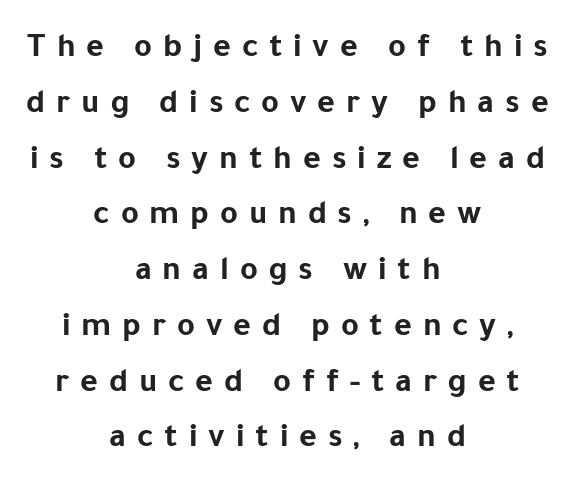
I'd call this a sans setting — the letters go barefoot. Evenly set lines give the paragraph a standard silhouette. Casual observation: everything's sitting right in the middle. The passage shown has open, widely tracked lettering throughout. Bold? Absolutely — the strokes are thick and heavy.
